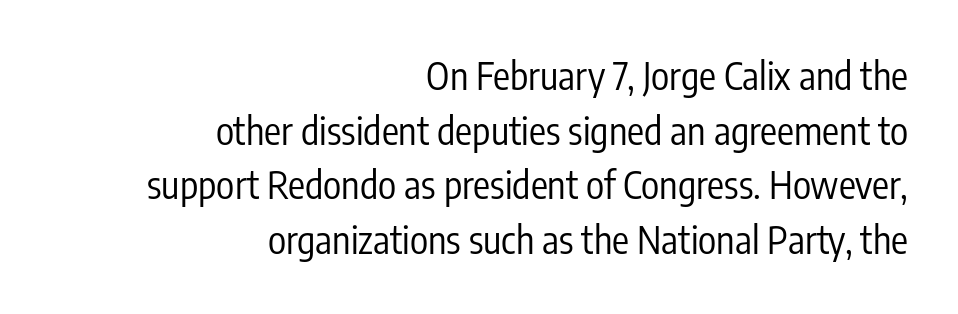
{"serif": "no", "italic": "no", "bold": "no", "weight": "regular", "width": "condensed", "stroke_contrast": "low", "x_height": "medium", "monospaced": "no", "underline": "no", "align": "right", "line_spacing": "normal", "line_spacing_ratio": 1.44, "letter_spacing": "normal", "letter_spacing_em": 0.0, "glyph_px": 38}
